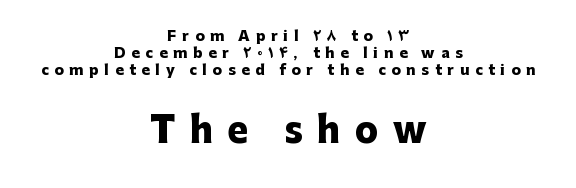
Q: Is the text bold? A: Yes.
Q: Is the text italic (slanted)? A: No, it is upright.
Q: Is the typeface a serif or a sans-serif typeface? A: Sans-serif.
Q: Is the text underlined? A: No.
Q: How is the paragraph aligned? A: Centered.
Q: Is the spacing between letters normal or unusually wide? A: Unusually wide.
Q: Which block of text is set in a larger size, the first (top) or the second (bottom)? A: The second (bottom) one.
Q: Width (condensed, normal, or wide)? A: Normal.
Q: Stroke contrast? A: Low.
Q: x-height? A: Medium.
Q: Monospaced? A: No.
